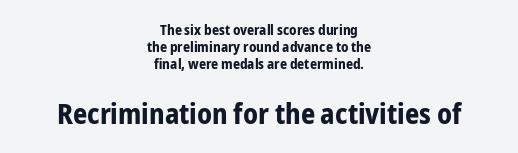
{"serif": "no", "italic": "no", "bold": "yes", "weight": "bold", "width": "condensed", "stroke_contrast": "low", "x_height": "medium", "monospaced": "no", "underline": "no", "align": "center", "line_spacing_ratio": 1.22, "letter_spacing": "normal", "letter_spacing_em": 0.0, "larger_block": "second", "size_ratio": 2.0, "glyph_px": 28}
